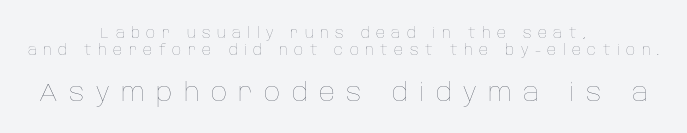
{"italic": "no", "bold": "no", "underline": "no", "align": "center", "line_spacing_ratio": 1.24, "letter_spacing": "wide", "letter_spacing_em": 0.46, "larger_block": "second", "size_ratio": 1.79, "glyph_px": 25}
